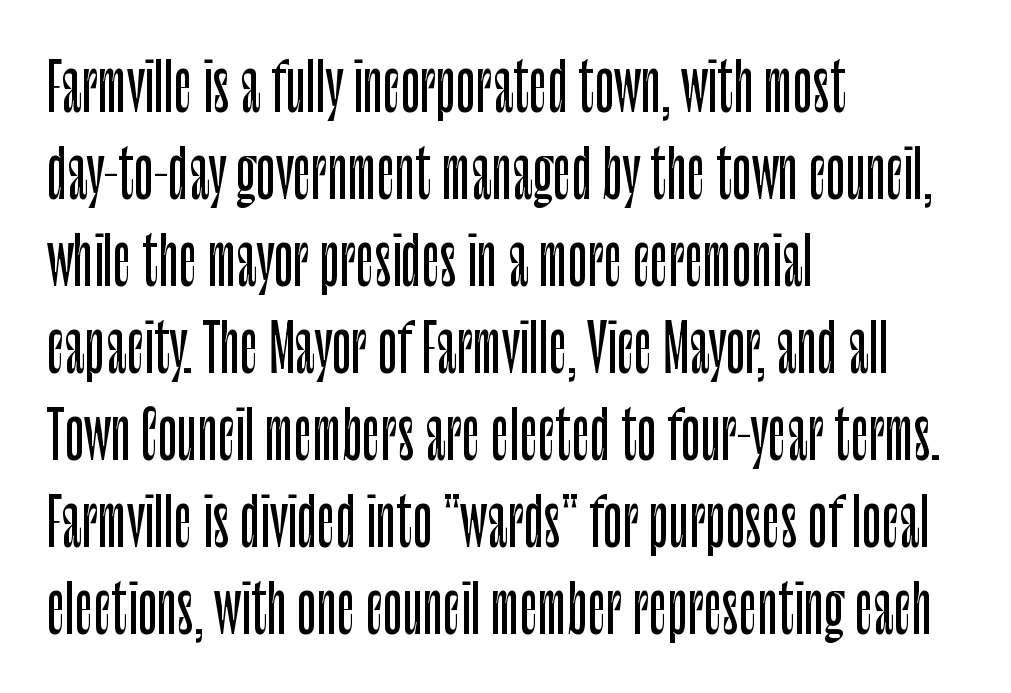
{"serif": "no", "italic": "no", "width": "condensed", "stroke_contrast": "low", "x_height": "large", "monospaced": "no", "underline": "no", "align": "left", "line_spacing": "normal", "line_spacing_ratio": 1.36, "letter_spacing": "normal", "letter_spacing_em": 0.0, "glyph_px": 64}
